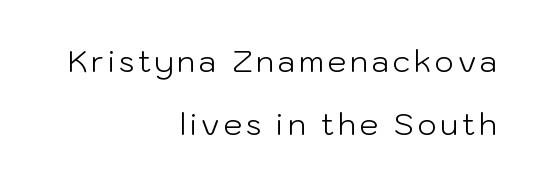
{"serif": "no", "italic": "no", "bold": "no", "weight": "light", "width": "normal", "stroke_contrast": "low", "x_height": "medium", "monospaced": "no", "underline": "no", "align": "right", "line_spacing": "loose", "line_spacing_ratio": 2.09, "glyph_px": 30}
